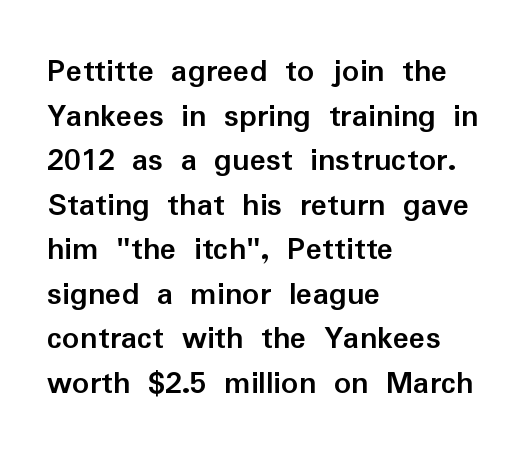
The image shows 34 px semibold sans-serif type, upright; set left-aligned, normal line spacing (1.31x), normal letter spacing, not underlined; low stroke contrast and a medium x-height.
